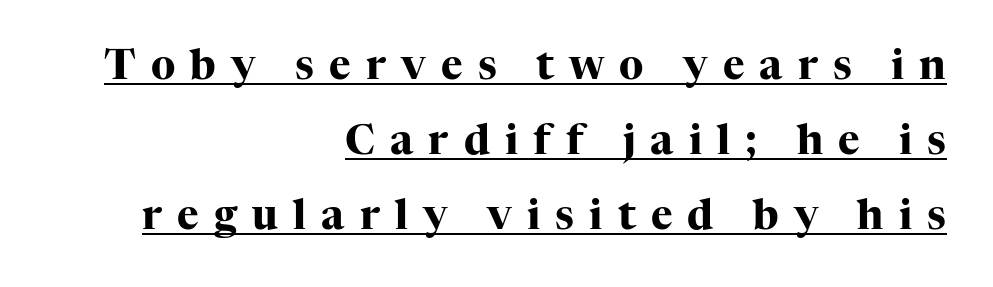
{"serif": "yes", "italic": "no", "bold": "yes", "weight": "heavy", "width": "normal", "stroke_contrast": "high", "x_height": "medium", "monospaced": "no", "underline": "yes", "align": "right", "line_spacing_ratio": 1.83, "letter_spacing": "wide", "letter_spacing_em": 0.37, "glyph_px": 41}
